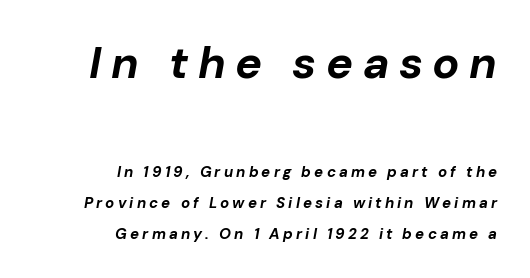
The image shows 45 px bold type, italic (leaning right); set right-aligned, loose line spacing (2.07x), unusually wide letter spacing (+0.21 em), not underlined; the first (top) block is 3.0x larger; low stroke contrast and a medium x-height.
